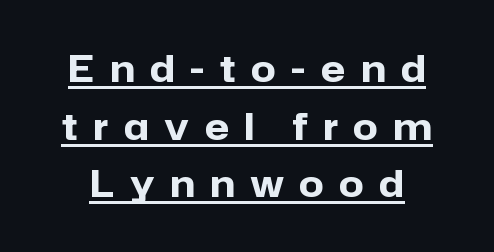
Q: Is the text bold? A: Yes.
Q: Is the text italic (slanted)? A: No, it is upright.
Q: Is the typeface a serif or a sans-serif typeface? A: Sans-serif.
Q: Is the text underlined? A: Yes.
Q: Is the spacing between letters normal or unusually wide? A: Unusually wide.
Q: Is the spacing between lines tight, normal or loose? A: Normal.
Q: Width (condensed, normal, or wide)? A: Normal.
Q: Stroke contrast? A: Low.
Q: x-height? A: Medium.
Q: Monospaced? A: No.
